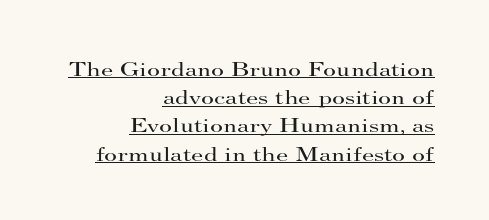
Quick note: not italic, upright. Which margin do the lines hug? The right one — the left edge is uneven. Quick note: underline on. The block of text has a typical density, with ordinary space between rows. The font is comparable to plain body text, perhaps lighter. The passage shown has conventional tracking throughout.
